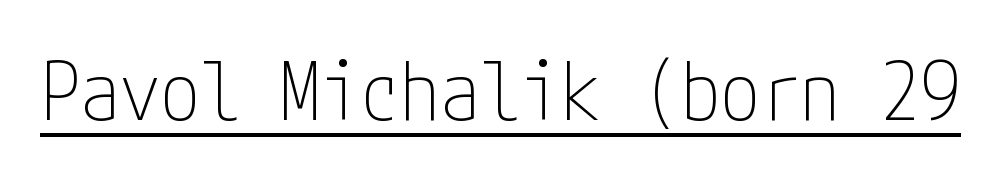
{"serif": "no", "italic": "no", "bold": "no", "weight": "thin", "width": "condensed", "stroke_contrast": "low", "x_height": "medium", "underline": "yes", "letter_spacing": "normal", "letter_spacing_em": 0.0, "glyph_px": 80}
